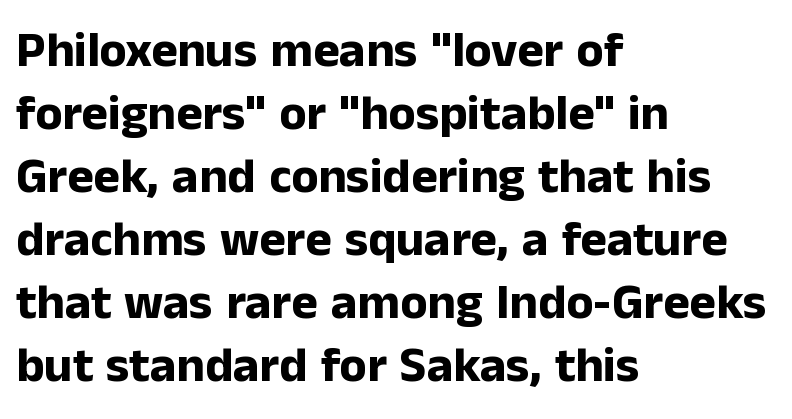
{"serif": "no", "italic": "no", "bold": "yes", "weight": "bold", "width": "normal", "stroke_contrast": "low", "x_height": "medium", "monospaced": "no", "underline": "no", "align": "left", "line_spacing": "normal", "line_spacing_ratio": 1.26, "letter_spacing": "normal", "letter_spacing_em": 0.0, "glyph_px": 50}
